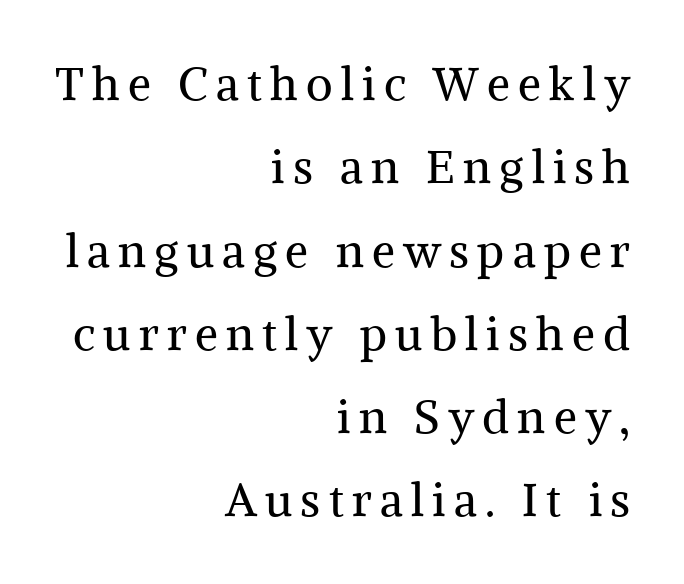
Q: Is the text bold? A: No.
Q: Is the text italic (slanted)? A: No, it is upright.
Q: Is the typeface a serif or a sans-serif typeface? A: Serif.
Q: Is the text underlined? A: No.
Q: How is the paragraph aligned? A: Right-aligned.
Q: Width (condensed, normal, or wide)? A: Normal.
Q: Stroke contrast? A: Medium.
Q: x-height? A: Medium.
Q: Monospaced? A: No.
